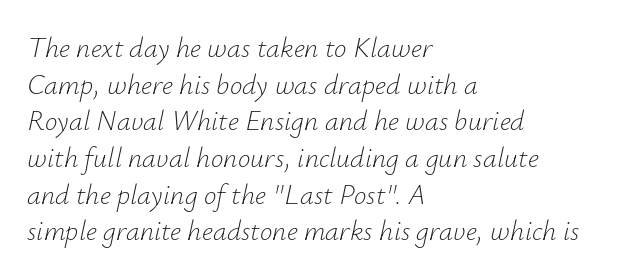
Q: Is the text bold? A: No.
Q: Is the text italic (slanted)? A: Yes, it leans right by about 12 degrees.
Q: Is the text underlined? A: No.
Q: How is the paragraph aligned? A: Left-aligned.
Q: Is the spacing between letters normal or unusually wide? A: Normal.
Q: Is the spacing between lines tight, normal or loose? A: Normal.
Q: Width (condensed, normal, or wide)? A: Normal.
Q: Stroke contrast? A: Low.
Q: x-height? A: Small.
Q: Monospaced? A: No.
